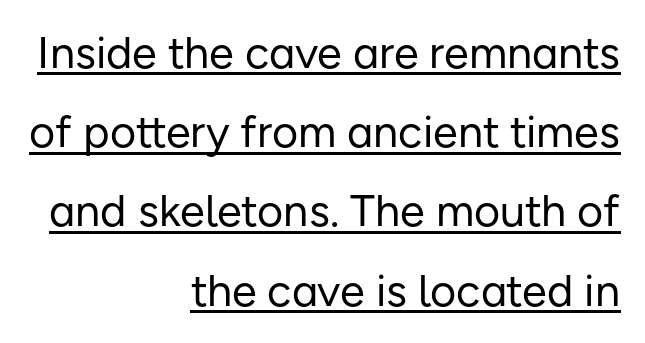
{"serif": "no", "italic": "no", "bold": "no", "weight": "regular", "width": "normal", "stroke_contrast": "low", "x_height": "medium", "monospaced": "no", "underline": "yes", "align": "right", "line_spacing_ratio": 1.76, "letter_spacing": "normal", "letter_spacing_em": 0.0, "glyph_px": 45}
